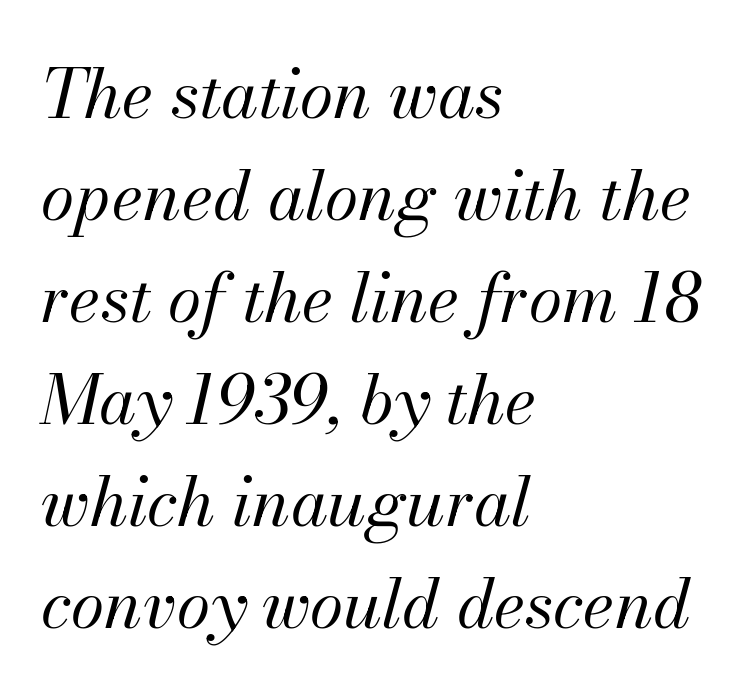
The image shows 68 px regular-weight type, italic (leaning right); set left-aligned, normal line spacing (1.5x), normal letter spacing, not underlined; medium stroke contrast and a small x-height.
